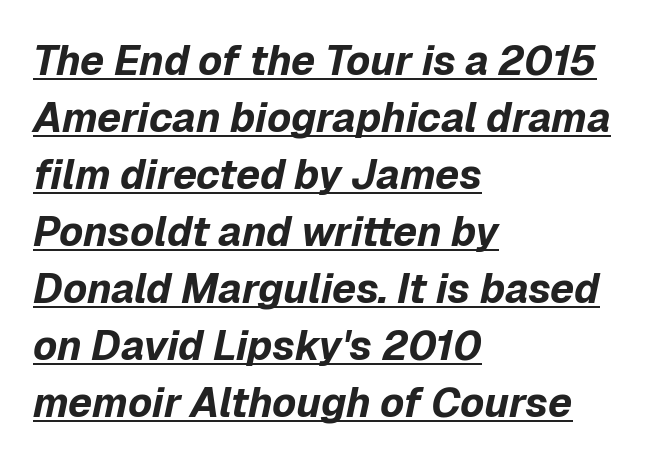
{"italic": "yes", "lean": "right", "slant_degrees": 12, "bold": "yes", "weight": "bold", "width": "normal", "stroke_contrast": "low", "x_height": "medium", "monospaced": "no", "underline": "yes", "align": "left", "line_spacing": "normal", "line_spacing_ratio": 1.39, "letter_spacing": "normal", "letter_spacing_em": 0.0, "glyph_px": 41}
